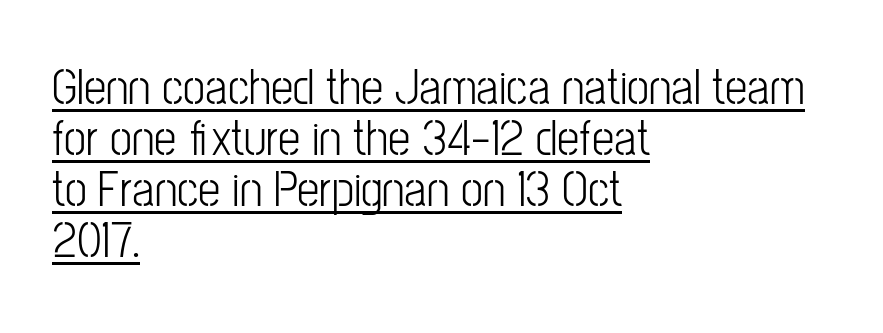
The image shows 50 px light, condensed sans-serif type, upright; set left-aligned, tight line spacing (1.02x), normal letter spacing, underlined; low stroke contrast and a medium x-height.
